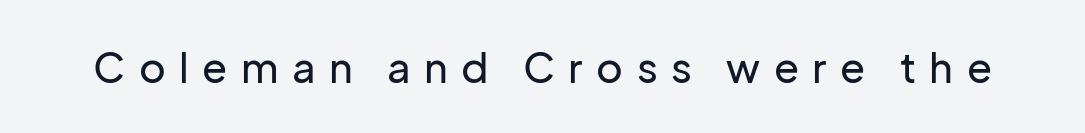
The image shows 41 px sans-serif type, upright; set unusually wide letter spacing (+0.33 em), not underlined; low stroke contrast and a medium x-height.
